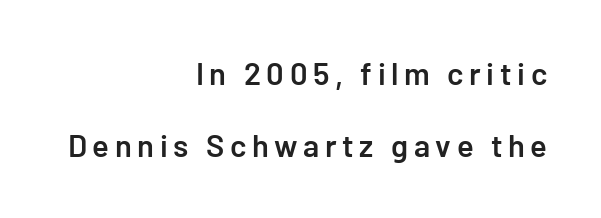
The text was rendered using a sans face with plain stroke endings. Weight check: semibold — heavier than regular, not quite bold. This block would shrink considerably if given ordinary leading; it's expanded now. Leftover space on each line is placed entirely before the opening word.
